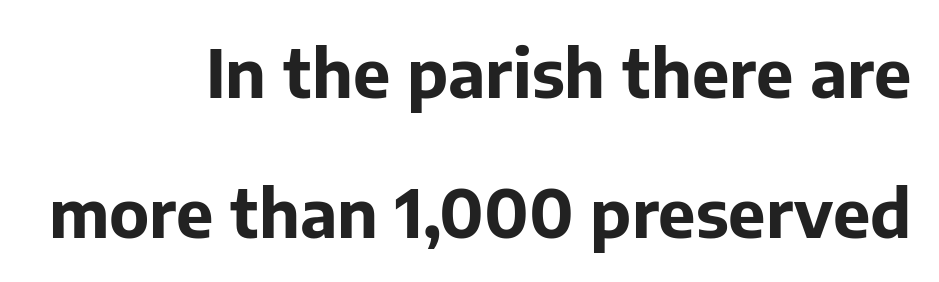
{"serif": "no", "italic": "no", "bold": "yes", "weight": "bold", "width": "normal", "stroke_contrast": "low", "x_height": "medium", "monospaced": "no", "underline": "no", "align": "right", "line_spacing": "loose", "line_spacing_ratio": 2.09, "letter_spacing": "normal", "letter_spacing_em": 0.0, "glyph_px": 67}
